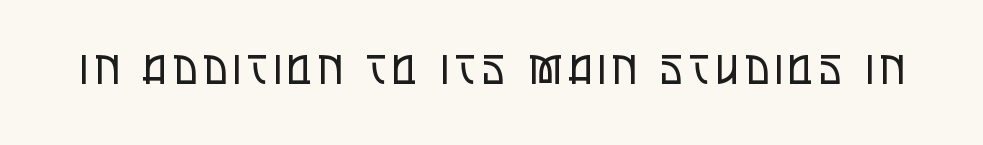
Q: Is the text bold? A: No.
Q: Is the text italic (slanted)? A: No, it is upright.
Q: Is the typeface a serif or a sans-serif typeface? A: Sans-serif.
Q: Is the text underlined? A: No.
Q: Width (condensed, normal, or wide)? A: Condensed.
Q: Stroke contrast? A: Low.
Q: x-height? A: Large.
Q: Monospaced? A: No.
